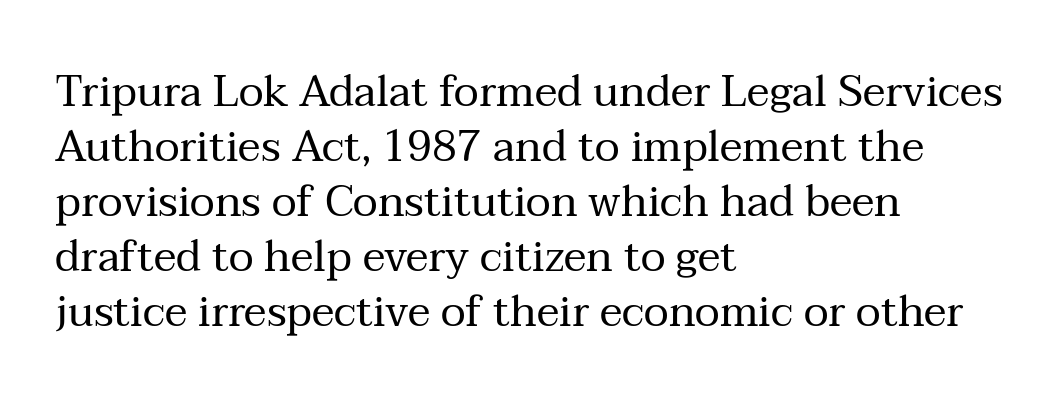
The image shows 43 px regular-weight serif type, upright; set left-aligned, normal line spacing (1.28x), normal letter spacing, not underlined; medium stroke contrast and a medium x-height.
